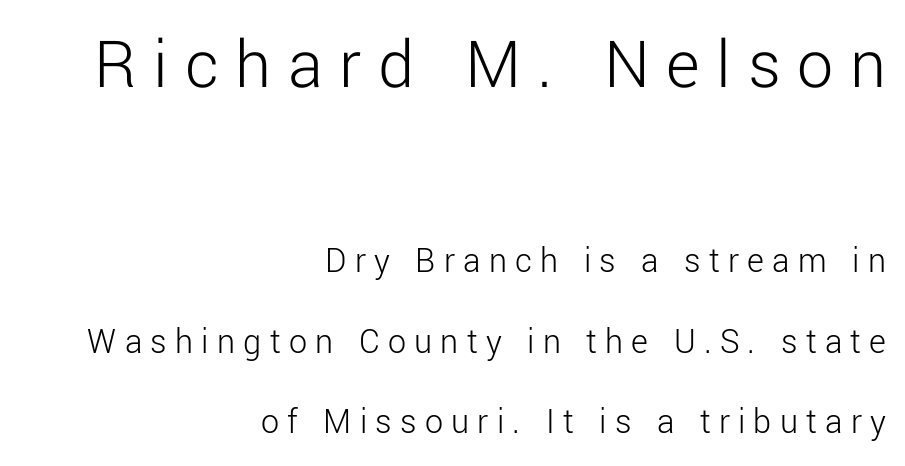
The image shows 72 px light sans-serif type, upright; set right-aligned, loose line spacing (2.24x), unusually wide letter spacing (+0.23 em), not underlined; the first (top) block is 2.0x larger; low stroke contrast and a medium x-height.
